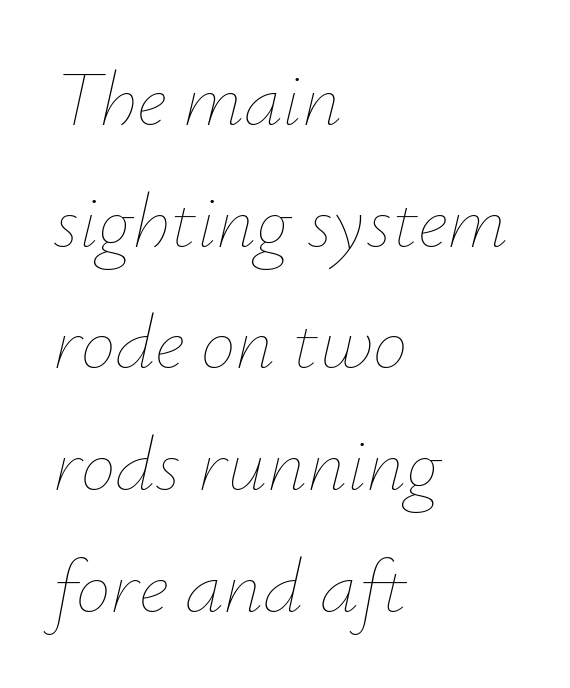
The image shows 78 px thin type, italic (leaning right); set left-aligned, normal line spacing (1.56x), normal letter spacing, not underlined; low stroke contrast and a small x-height.
